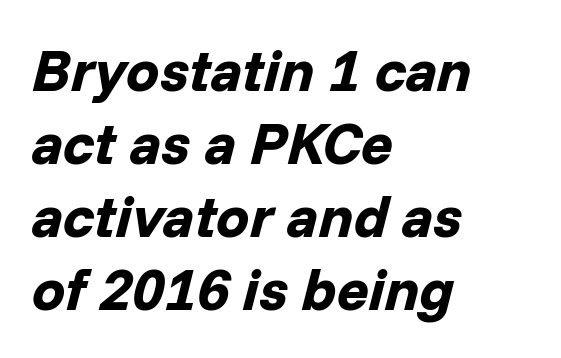
You'd pick this weight for a headline — it's a proper bold. Layout note: lines flush left. Italic: yes, the glyphs are oblique. Proportional: the letters do not fall into vertical columns.
